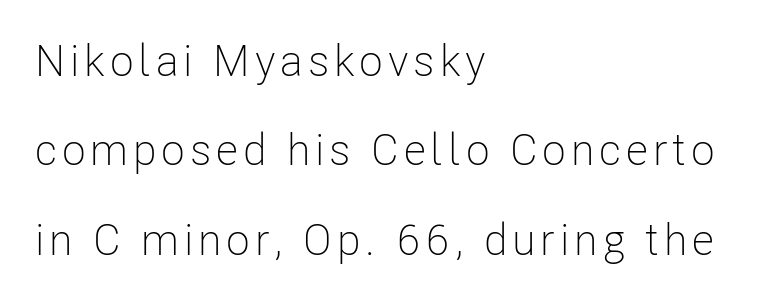
The image shows 44 px light, condensed sans-serif type, upright; set left-aligned, loose line spacing (2.03x), not underlined; low stroke contrast and a medium x-height.
